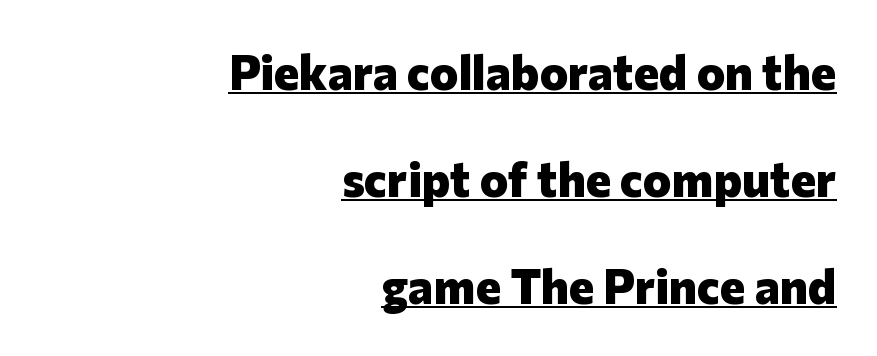
The line-height multiplier appears high, well above default. Notice how the stems are strictly vertical — no italics here. Bold? Absolutely — the strokes are thick and heavy. In designer terms, the underline attribute is active on this setting.
